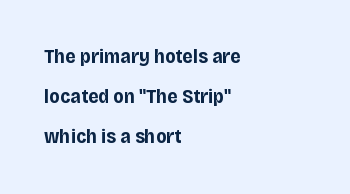
{"italic": "no", "bold": "yes", "underline": "no", "align": "left", "line_spacing": "loose", "line_spacing_ratio": 2.01, "letter_spacing": "normal", "letter_spacing_em": 0.0, "glyph_px": 20}
